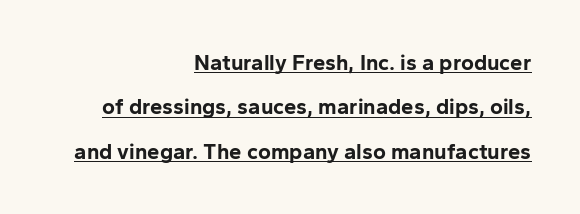
The paragraph shown leans on its right margin. Posture: straight, roman, zero tilt. Look at the stroke-to-counter ratio: heavy, a bold. Every word sits above its own underline. Does extra space separate the letters? No, they use regular spacing. Whoever set this chose breathing room over compactness in the vertical rhythm.
